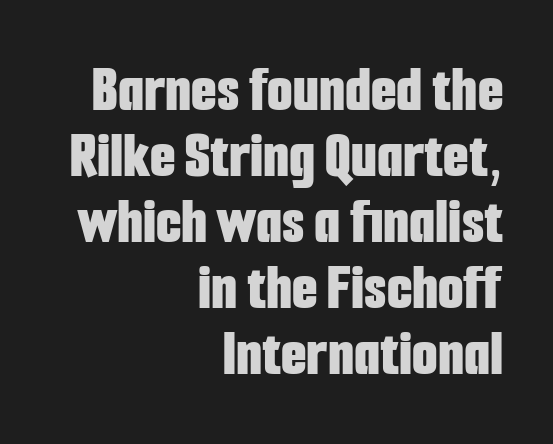
{"serif": "no", "italic": "no", "bold": "yes", "weight": "bold", "width": "condensed", "stroke_contrast": "low", "x_height": "medium", "monospaced": "no", "underline": "no", "align": "right", "line_spacing": "tight", "line_spacing_ratio": 1.0, "letter_spacing": "normal", "letter_spacing_em": 0.0, "glyph_px": 66}
